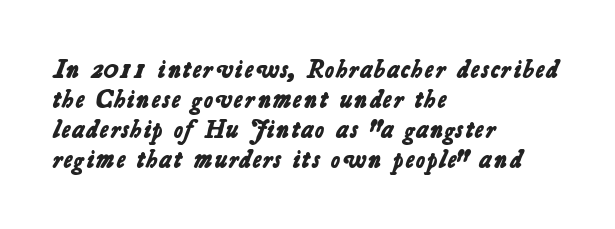
{"bold": "yes", "underline": "no", "align": "left", "line_spacing_ratio": 1.2, "letter_spacing": "normal", "letter_spacing_em": 0.0, "glyph_px": 25}
